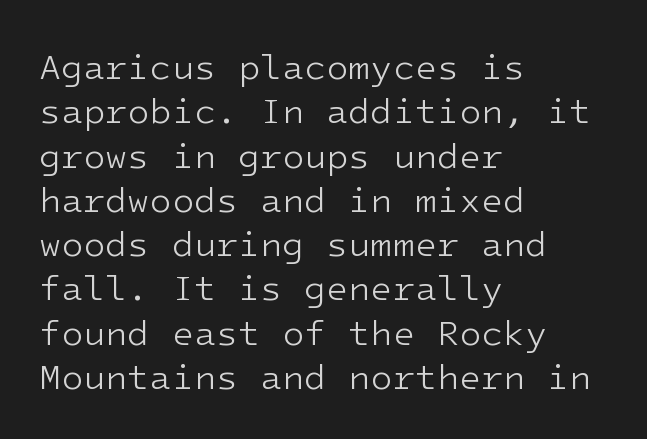
Q: Is the text bold? A: No.
Q: Is the text italic (slanted)? A: No, it is upright.
Q: Is the typeface a serif or a sans-serif typeface? A: Sans-serif.
Q: Is the text underlined? A: No.
Q: How is the paragraph aligned? A: Left-aligned.
Q: Is the spacing between letters normal or unusually wide? A: Normal.
Q: Width (condensed, normal, or wide)? A: Normal.
Q: Stroke contrast? A: Low.
Q: x-height? A: Medium.
